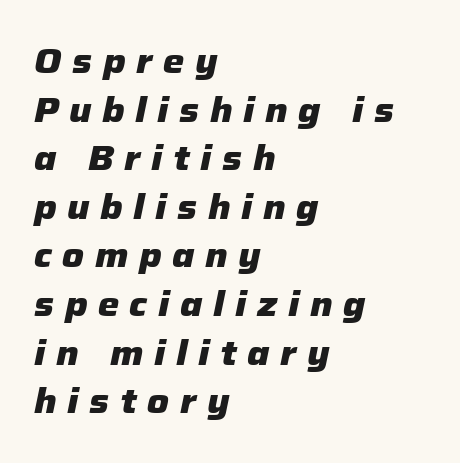
There's an unmistakable incline to the writing here. The horizontal fit of the characters is loose and conspicuously gappy. Caption: multi-line text, flush left, ragged right. This sample keeps an unexceptional amount of space between lines. Varying glyph widths throughout — classic text-font behaviour.
